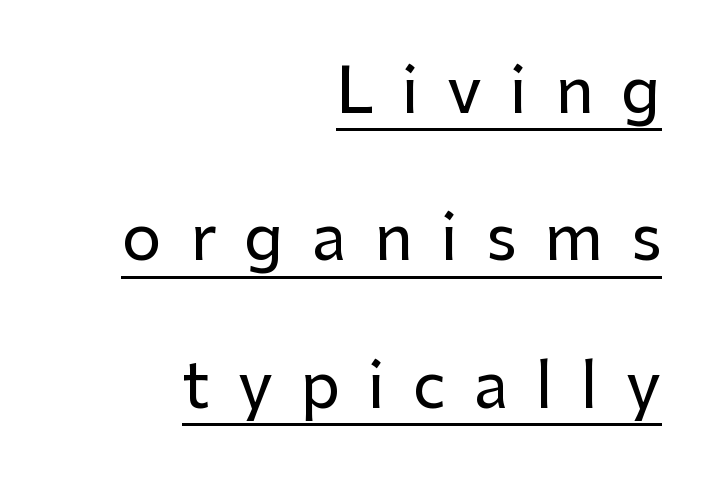
The image shows 63 px sans-serif type, upright; set right-aligned, loose line spacing (2.34x), unusually wide letter spacing (+0.44 em), underlined; low stroke contrast and a medium x-height.
